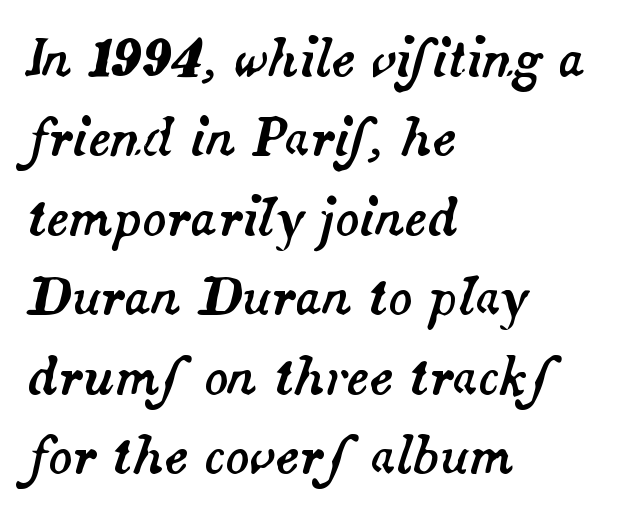
Q: Is the text italic (slanted)? A: Yes, it leans right by about 14 degrees.
Q: Is the text underlined? A: No.
Q: How is the paragraph aligned? A: Left-aligned.
Q: Is the spacing between letters normal or unusually wide? A: Normal.
Q: Is the spacing between lines tight, normal or loose? A: Normal.
Q: Width (condensed, normal, or wide)? A: Normal.
Q: Stroke contrast? A: Medium.
Q: x-height? A: Small.
Q: Monospaced? A: No.
